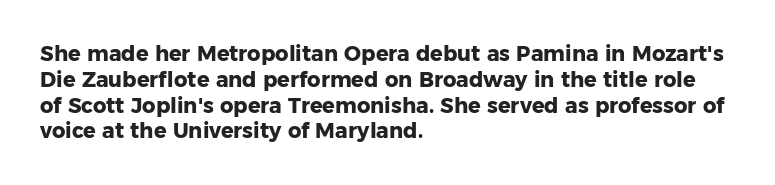
The image shows 21 px bold type, upright; set left-aligned, line spacing 1.23x, normal letter spacing, not underlined.
